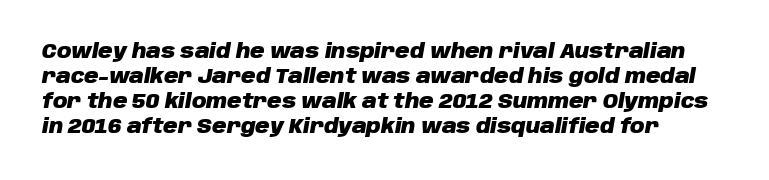
{"italic": "yes", "lean": "right", "slant_degrees": 10, "bold": "yes", "underline": "no", "line_spacing": "normal", "line_spacing_ratio": 1.25, "letter_spacing": "normal", "letter_spacing_em": 0.0, "glyph_px": 20}
